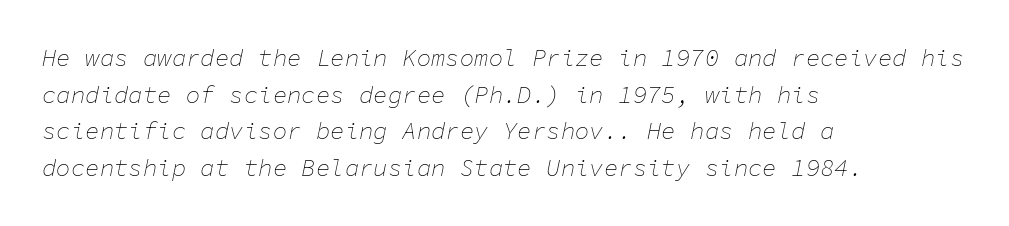
Q: Is the text bold? A: No.
Q: Is the text italic (slanted)? A: Yes, it leans right by about 11 degrees.
Q: Is the text underlined? A: No.
Q: How is the paragraph aligned? A: Left-aligned.
Q: Is the spacing between letters normal or unusually wide? A: Normal.
Q: Is the spacing between lines tight, normal or loose? A: Normal.
